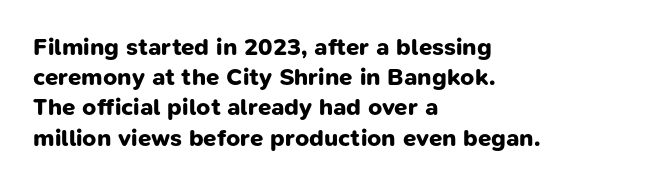
Q: Is the text bold? A: Yes.
Q: Is the text underlined? A: No.
Q: How is the paragraph aligned? A: Left-aligned.
Q: Is the spacing between letters normal or unusually wide? A: Normal.
Q: Is the spacing between lines tight, normal or loose? A: Normal.
